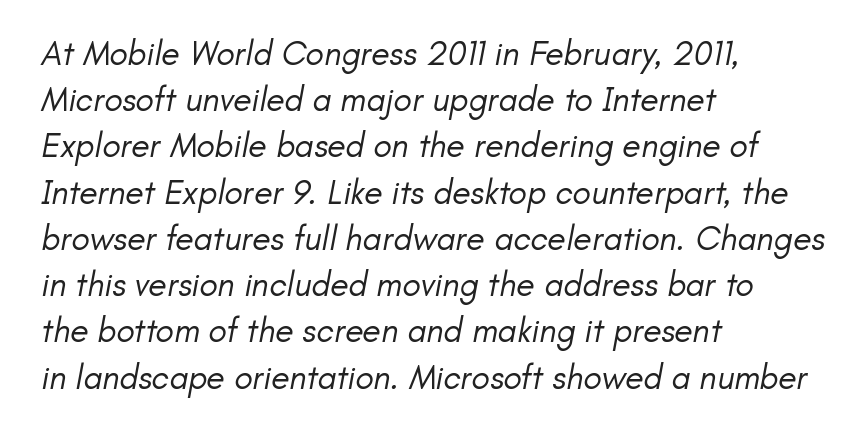
The image shows 34 px regular-weight sans-serif type; set left-aligned, normal line spacing (1.36x), normal letter spacing, not underlined; low stroke contrast and a small x-height.
